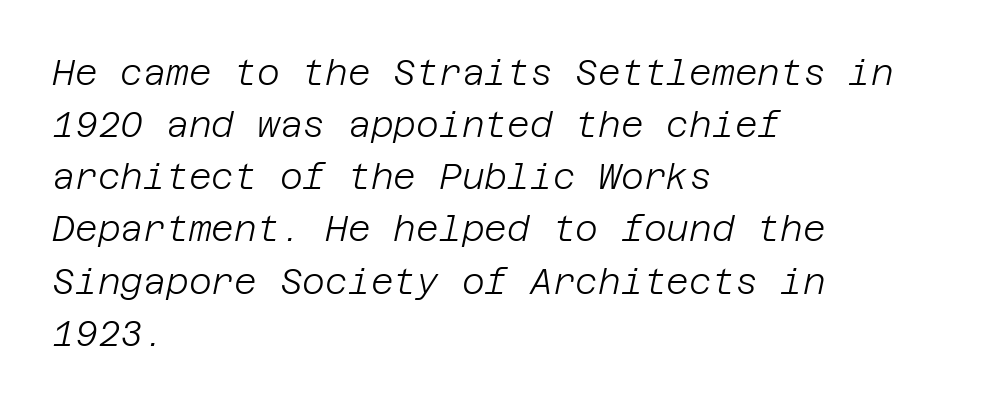
{"italic": "yes", "lean": "right", "slant_degrees": 12, "bold": "no", "weight": "light", "width": "normal", "stroke_contrast": "low", "x_height": "large", "underline": "no", "align": "left", "line_spacing": "normal", "line_spacing_ratio": 1.49, "letter_spacing": "normal", "letter_spacing_em": 0.0, "glyph_px": 35}
